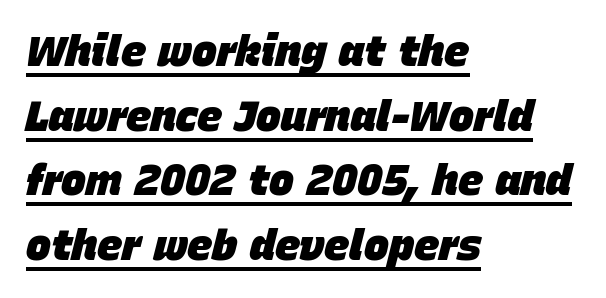
Q: Is the text bold? A: Yes.
Q: Is the text italic (slanted)? A: Yes, it leans right by about 15 degrees.
Q: Is the text underlined? A: Yes.
Q: How is the paragraph aligned? A: Left-aligned.
Q: Is the spacing between letters normal or unusually wide? A: Normal.
Q: Is the spacing between lines tight, normal or loose? A: Normal.
Q: Width (condensed, normal, or wide)? A: Normal.
Q: Stroke contrast? A: Low.
Q: x-height? A: Large.
Q: Monospaced? A: No.
